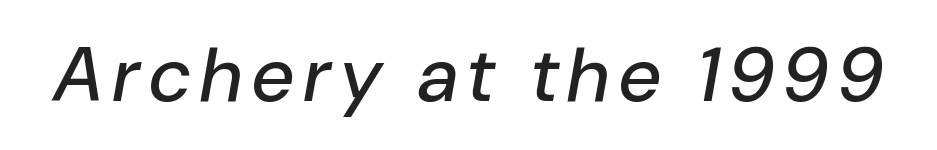
The image shows 76 px text type, italic (leaning right); set not underlined; low stroke contrast and a medium x-height.
